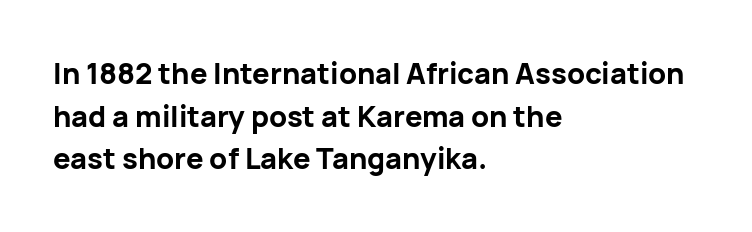
Spacing verdict: proportional, widths tailored to each character. Check where the strokes stop: nothing finishes them off — pure sans. Which margin do the lines hug? The left one — the right edge is uneven. The face used here has the dense, thick strokes of a bold.
